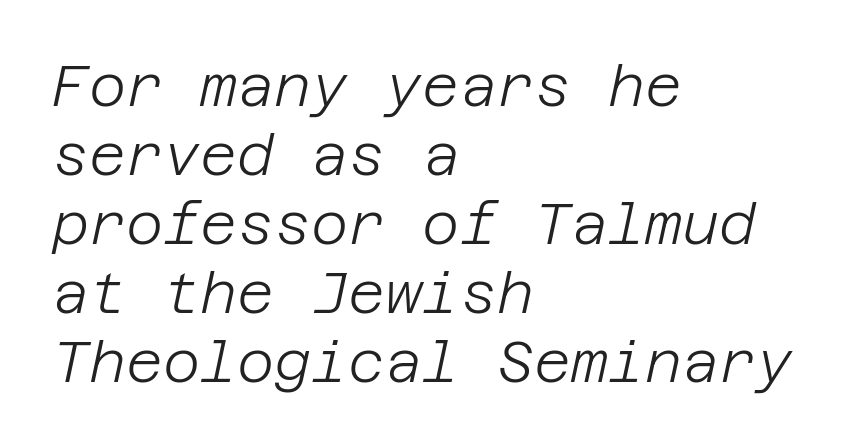
Visually the block forms a straight wall on the left and a jagged coastline on the right. Letter spacing: default. The glyphs are unaccompanied by any horizontal stroke below them. In terms of posture, this sample is oblique.
